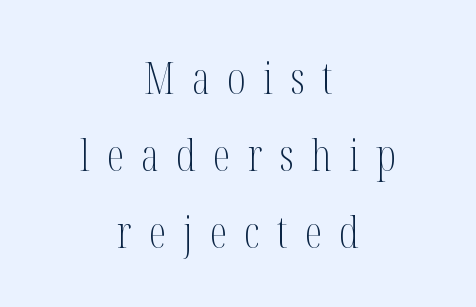
The image shows 44 px light, condensed serif type, upright; set centered, line spacing 1.75x, unusually wide letter spacing (+0.39 em), not underlined; medium stroke contrast and a medium x-height.
